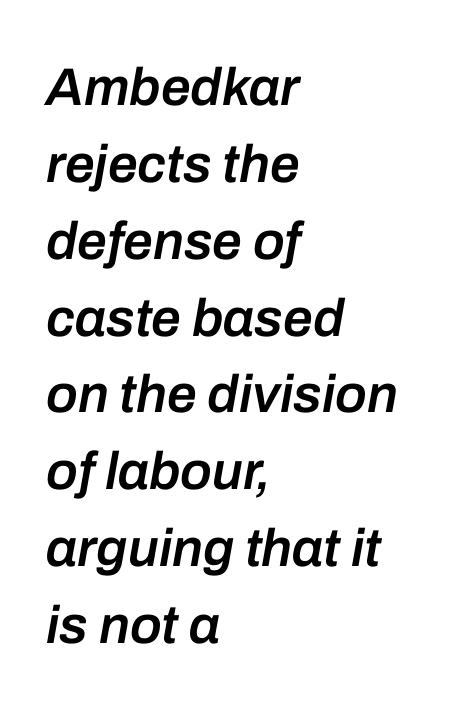
{"italic": "yes", "lean": "right", "slant_degrees": 10, "bold": "semi", "weight": "semibold", "width": "normal", "stroke_contrast": "low", "x_height": "medium", "monospaced": "no", "underline": "no", "align": "left", "line_spacing": "normal", "line_spacing_ratio": 1.45, "letter_spacing": "normal", "letter_spacing_em": 0.0, "glyph_px": 53}
